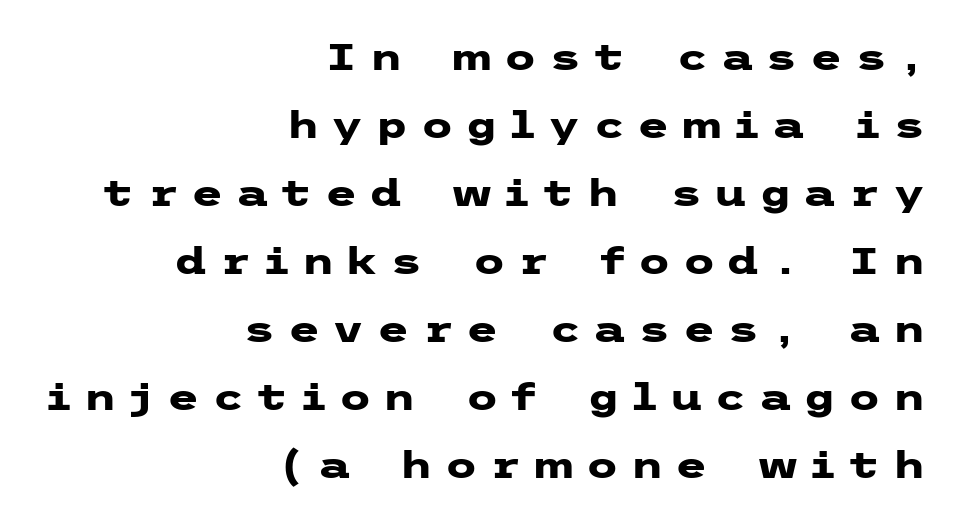
{"serif": "no", "italic": "no", "bold": "yes", "weight": "heavy", "width": "wide", "stroke_contrast": "low", "x_height": "medium", "underline": "no", "align": "right", "line_spacing_ratio": 1.84, "letter_spacing": "wide", "letter_spacing_em": 0.33, "glyph_px": 37}
